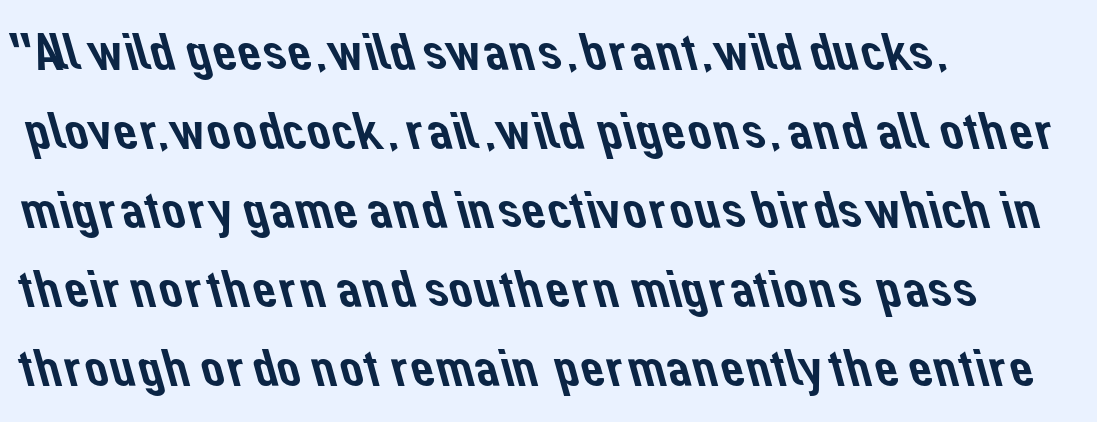
Q: Is the typeface a serif or a sans-serif typeface? A: Sans-serif.
Q: Is the text underlined? A: No.
Q: How is the paragraph aligned? A: Left-aligned.
Q: Is the spacing between letters normal or unusually wide? A: Normal.
Q: Is the spacing between lines tight, normal or loose? A: Normal.
Q: Width (condensed, normal, or wide)? A: Normal.
Q: Stroke contrast? A: Low.
Q: x-height? A: Medium.
Q: Monospaced? A: No.
